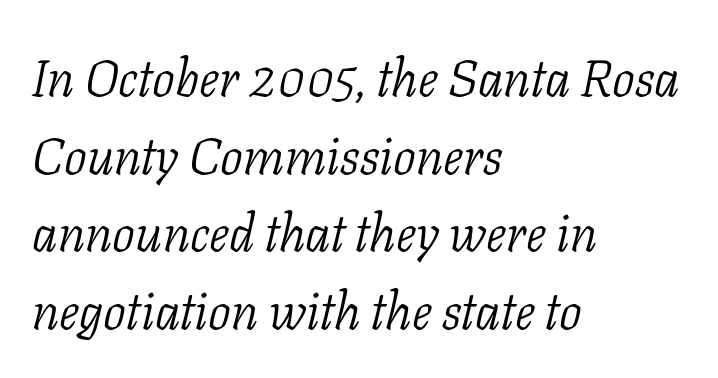
Q: Is the text bold? A: No.
Q: Is the text italic (slanted)? A: Yes, it leans right by about 11 degrees.
Q: Is the typeface a serif or a sans-serif typeface? A: Serif.
Q: Is the text underlined? A: No.
Q: How is the paragraph aligned? A: Left-aligned.
Q: Is the spacing between letters normal or unusually wide? A: Normal.
Q: Is the spacing between lines tight, normal or loose? A: Normal.
Q: Width (condensed, normal, or wide)? A: Normal.
Q: Stroke contrast? A: Low.
Q: x-height? A: Medium.
Q: Monospaced? A: No.
